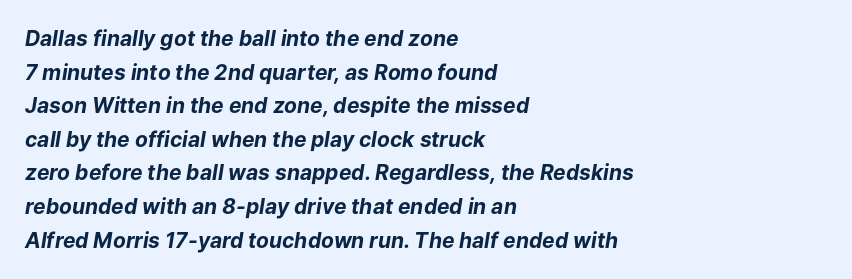
Tracking value appears to be zero — textbook default spacing. Bare-footed words on every line. Its strokes are broad and dark, the hallmark of bold type. This rendering uses left alignment, leaving the right contour irregular. Summary of vertical rhythm: regular, with standard interline spacing.
